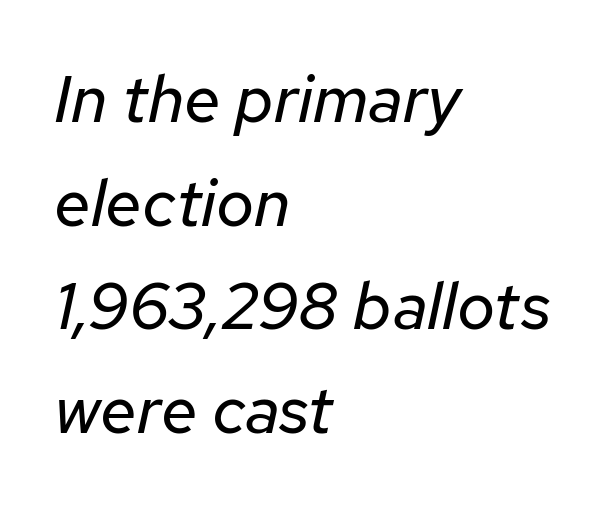
Q: Is the text bold? A: No.
Q: Is the text italic (slanted)? A: Yes, it leans right by about 12 degrees.
Q: Is the text underlined? A: No.
Q: How is the paragraph aligned? A: Left-aligned.
Q: Is the spacing between letters normal or unusually wide? A: Normal.
Q: Is the spacing between lines tight, normal or loose? A: Normal.
Q: Width (condensed, normal, or wide)? A: Normal.
Q: Stroke contrast? A: Low.
Q: x-height? A: Medium.
Q: Monospaced? A: No.
